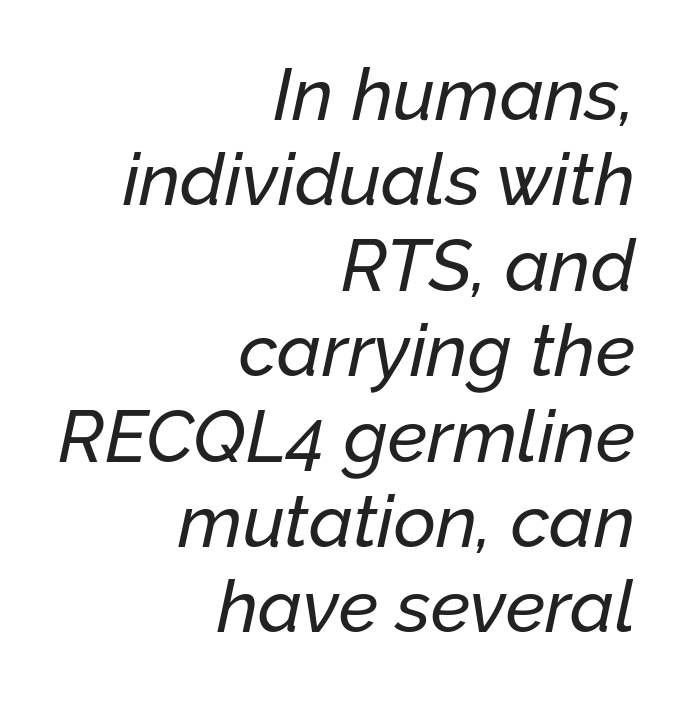
{"italic": "yes", "lean": "right", "slant_degrees": 12, "width": "normal", "stroke_contrast": "low", "x_height": "medium", "monospaced": "no", "underline": "no", "align": "right", "line_spacing_ratio": 1.17, "letter_spacing": "normal", "letter_spacing_em": 0.0, "glyph_px": 73}
